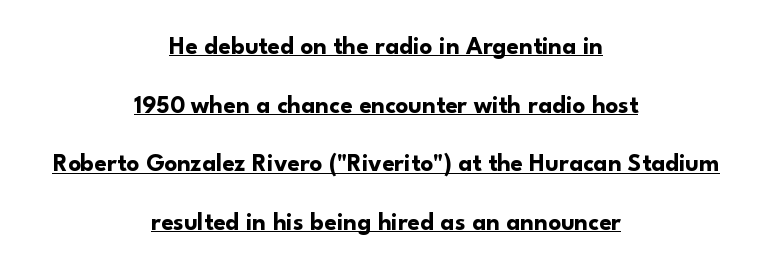
{"italic": "no", "bold": "yes", "underline": "yes", "align": "center", "line_spacing": "loose", "line_spacing_ratio": 2.35, "letter_spacing": "normal", "letter_spacing_em": 0.0, "glyph_px": 25}
